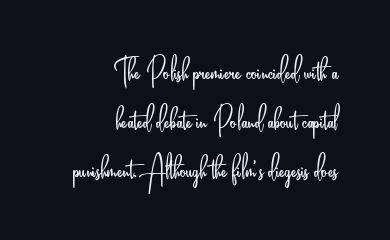
The image shows 38 px light, condensed sans-serif type; set right-aligned, normal line spacing (1.29x), normal letter spacing, not underlined; low stroke contrast and a small x-height.
